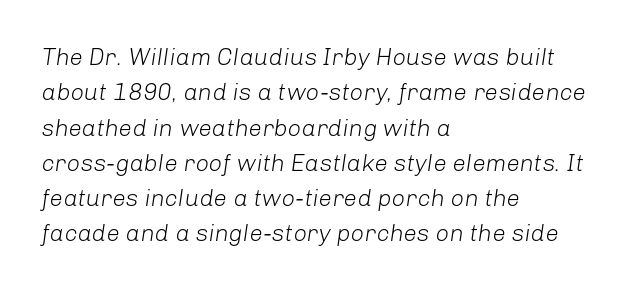
The image shows 24 px text type, italic (leaning right); set left-aligned, normal line spacing (1.47x), normal letter spacing, not underlined.
